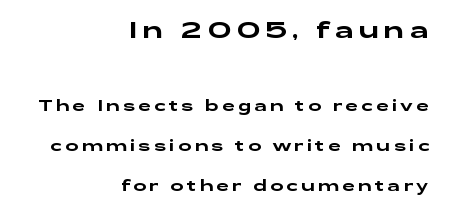
Layout note: lines flush right. You could fit nearly another row in the gap between these rows. The block sitting higher on the canvas is the one with enlarged characters. The line texture is sparse and dotted thanks to wide tracking.
